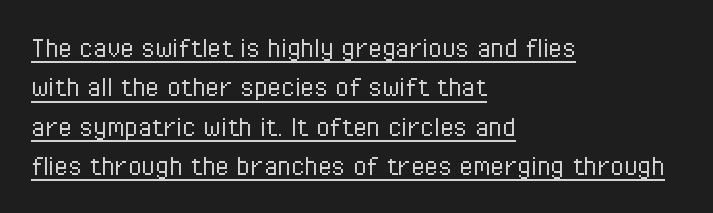
Q: Is the text bold? A: No.
Q: Is the text italic (slanted)? A: No, it is upright.
Q: Is the typeface a serif or a sans-serif typeface? A: Sans-serif.
Q: Is the text underlined? A: Yes.
Q: How is the paragraph aligned? A: Left-aligned.
Q: Is the spacing between letters normal or unusually wide? A: Normal.
Q: Is the spacing between lines tight, normal or loose? A: Normal.
Q: Width (condensed, normal, or wide)? A: Condensed.
Q: Stroke contrast? A: Low.
Q: x-height? A: Medium.
Q: Monospaced? A: No.
